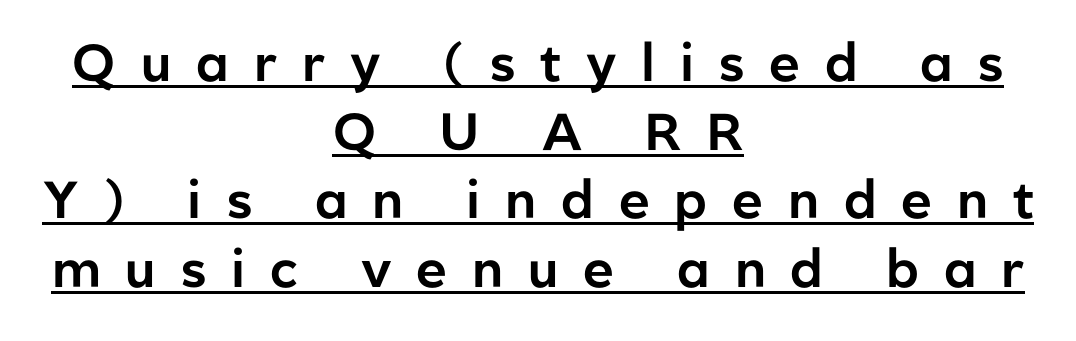
Q: Is the text italic (slanted)? A: No, it is upright.
Q: Is the typeface a serif or a sans-serif typeface? A: Sans-serif.
Q: Is the text underlined? A: Yes.
Q: How is the paragraph aligned? A: Centered.
Q: Is the spacing between letters normal or unusually wide? A: Unusually wide.
Q: Is the spacing between lines tight, normal or loose? A: Normal.
Q: Width (condensed, normal, or wide)? A: Normal.
Q: Stroke contrast? A: Low.
Q: x-height? A: Medium.
Q: Monospaced? A: No.
